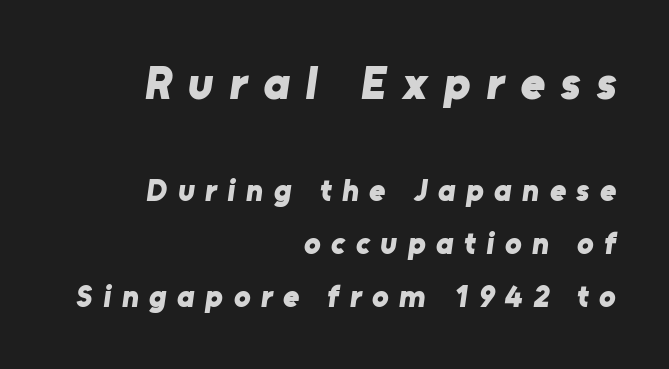
Q: Is the text bold? A: Yes.
Q: Is the typeface a serif or a sans-serif typeface? A: Sans-serif.
Q: Is the text underlined? A: No.
Q: How is the paragraph aligned? A: Right-aligned.
Q: Is the spacing between letters normal or unusually wide? A: Unusually wide.
Q: Is the spacing between lines tight, normal or loose? A: Normal.
Q: Which block of text is set in a larger size, the first (top) or the second (bottom)? A: The first (top) one.
Q: Width (condensed, normal, or wide)? A: Normal.
Q: Stroke contrast? A: Low.
Q: x-height? A: Medium.
Q: Monospaced? A: No.
